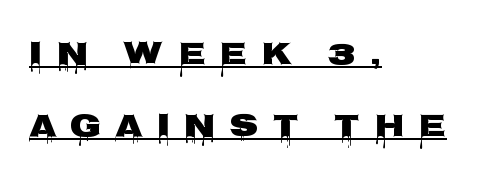
{"serif": "no", "italic": "no", "width": "wide", "stroke_contrast": "low", "x_height": "large", "monospaced": "no", "underline": "yes", "align": "left", "line_spacing": "loose", "line_spacing_ratio": 2.25, "letter_spacing": "wide", "letter_spacing_em": 0.43, "glyph_px": 32}
